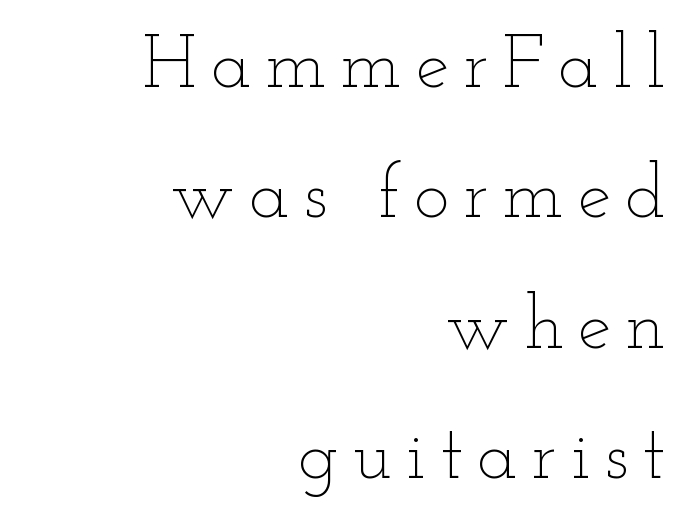
Q: Is the text bold? A: No.
Q: Is the text italic (slanted)? A: No, it is upright.
Q: Is the text underlined? A: No.
Q: How is the paragraph aligned? A: Right-aligned.
Q: Width (condensed, normal, or wide)? A: Wide.
Q: Stroke contrast? A: Low.
Q: x-height? A: Small.
Q: Monospaced? A: No.
